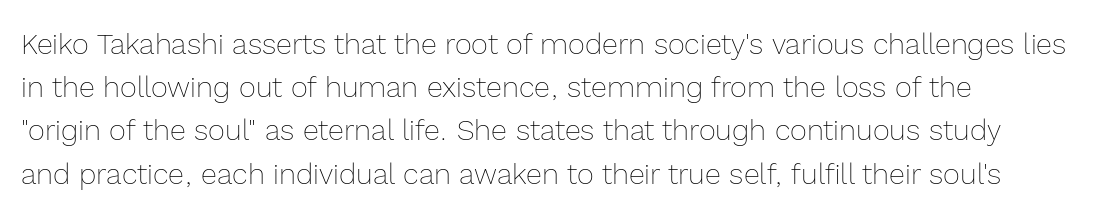
The image shows 29 px thin type, upright; set normal line spacing (1.49x), normal letter spacing, not underlined; a medium x-height.
